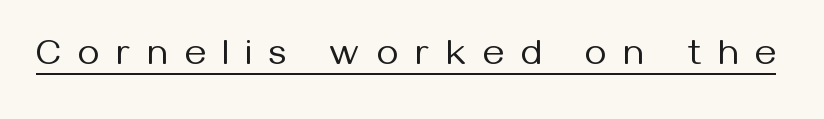
{"serif": "no", "italic": "no", "bold": "no", "weight": "regular", "width": "normal", "stroke_contrast": "medium", "x_height": "medium", "monospaced": "no", "underline": "yes", "letter_spacing": "wide", "letter_spacing_em": 0.47, "glyph_px": 37}
